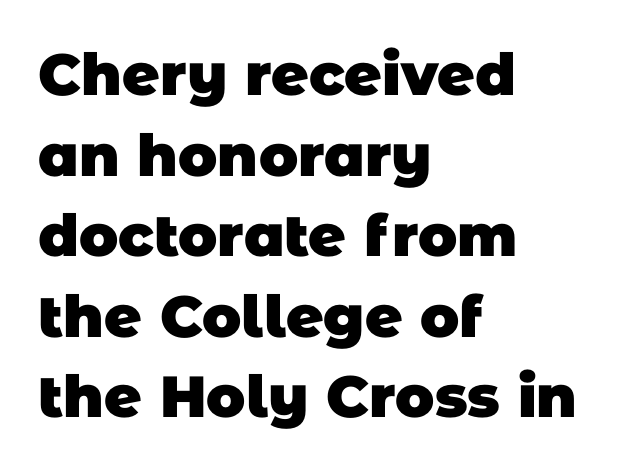
In terms of leading, this rendering sits right in the middle. The letters advance in unequal steps, a hallmark of proportional type. The rendering keeps characters at their native spacing. The foot of each line stays bare and open.
